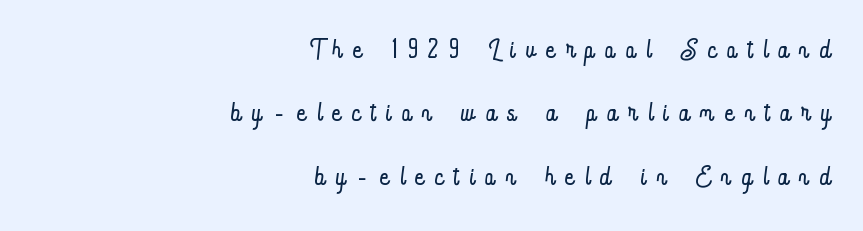
{"bold": "no", "weight": "light", "width": "condensed", "stroke_contrast": "low", "x_height": "small", "monospaced": "no", "underline": "no", "align": "right", "line_spacing_ratio": 1.71, "letter_spacing": "wide", "letter_spacing_em": 0.31, "glyph_px": 37}
